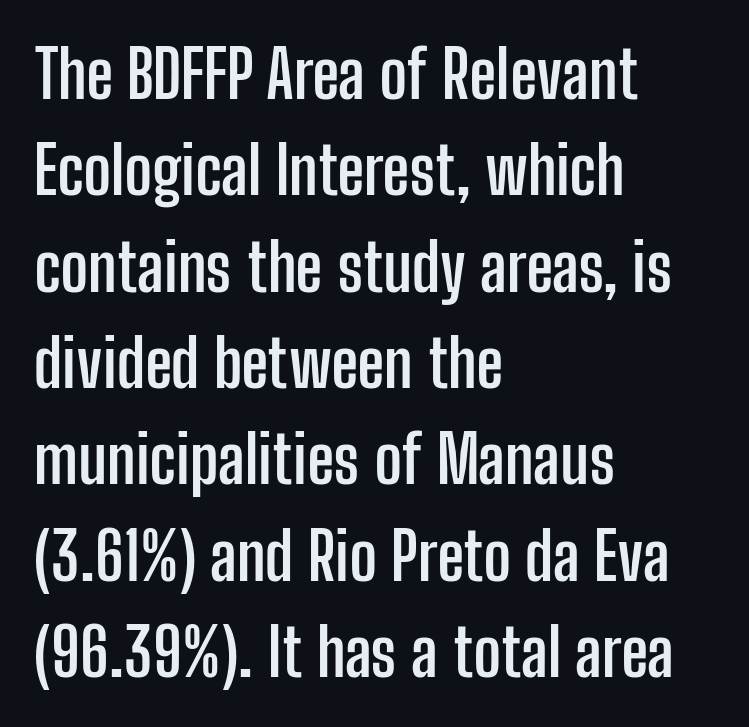
Q: Is the text bold? A: Yes.
Q: Is the text italic (slanted)? A: No, it is upright.
Q: Is the typeface a serif or a sans-serif typeface? A: Sans-serif.
Q: Is the text underlined? A: No.
Q: How is the paragraph aligned? A: Left-aligned.
Q: Is the spacing between letters normal or unusually wide? A: Normal.
Q: Is the spacing between lines tight, normal or loose? A: Normal.
Q: Width (condensed, normal, or wide)? A: Condensed.
Q: Stroke contrast? A: Low.
Q: x-height? A: Medium.
Q: Monospaced? A: No.
